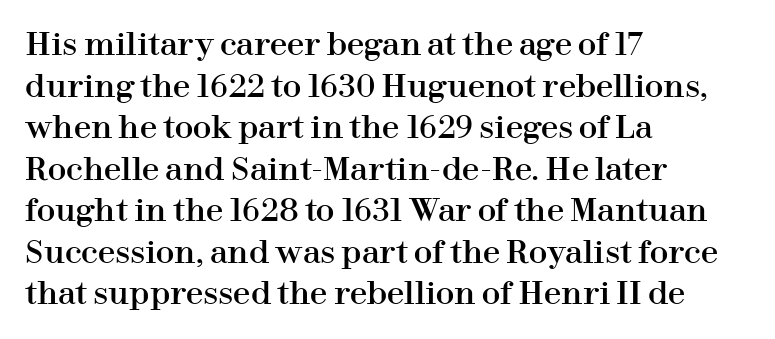
Which margin do the lines hug? The left one — the right edge is uneven. The designer left line spacing at the default. The gap between lines stays unmarked. This sample uses an upright cut, with every glyph sitting square on the baseline. Note the varied advance widths — an 'i' is clearly narrower than an 'm'. What kind of face is this? One with serifs.
